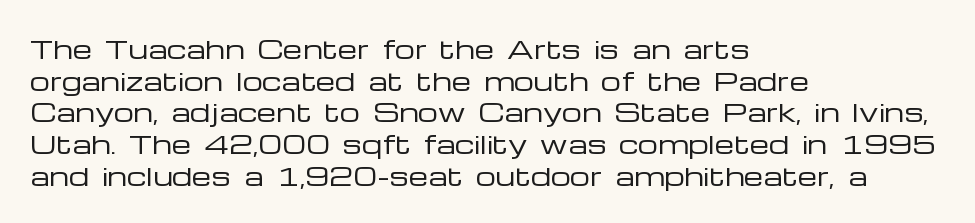
{"italic": "no", "bold": "no", "underline": "no", "align": "left", "line_spacing": "normal", "line_spacing_ratio": 1.27, "letter_spacing": "normal", "letter_spacing_em": 0.0, "glyph_px": 25}
